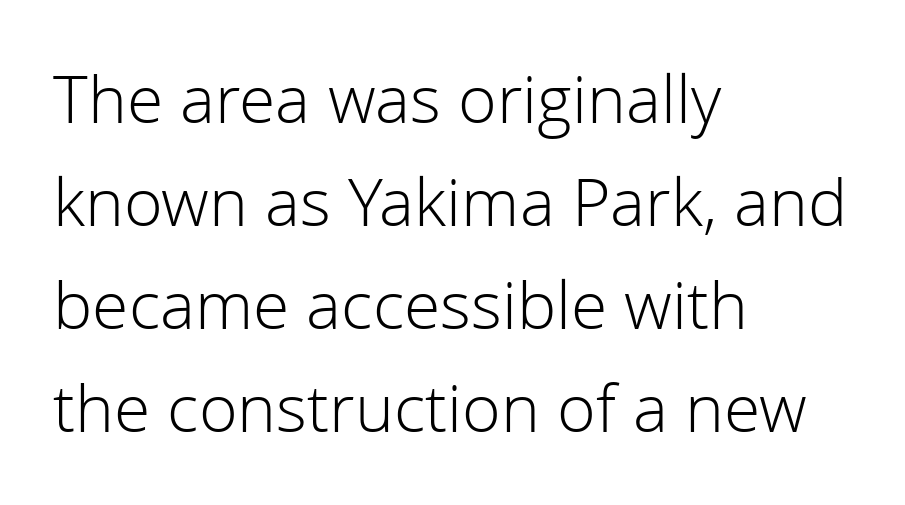
{"serif": "no", "italic": "no", "bold": "no", "weight": "light", "width": "normal", "stroke_contrast": "low", "x_height": "medium", "monospaced": "no", "underline": "no", "align": "left", "line_spacing": "normal", "line_spacing_ratio": 1.56, "letter_spacing": "normal", "letter_spacing_em": 0.0, "glyph_px": 66}
